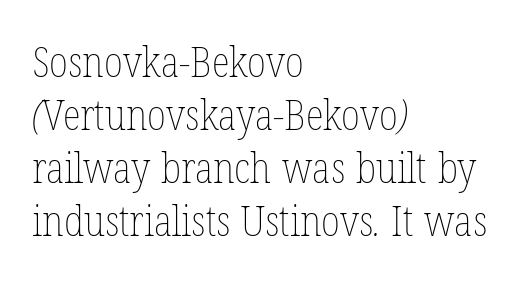
The image shows 42 px thin, condensed type; set left-aligned, normal line spacing (1.26x), normal letter spacing, not underlined; low stroke contrast and a medium x-height.
